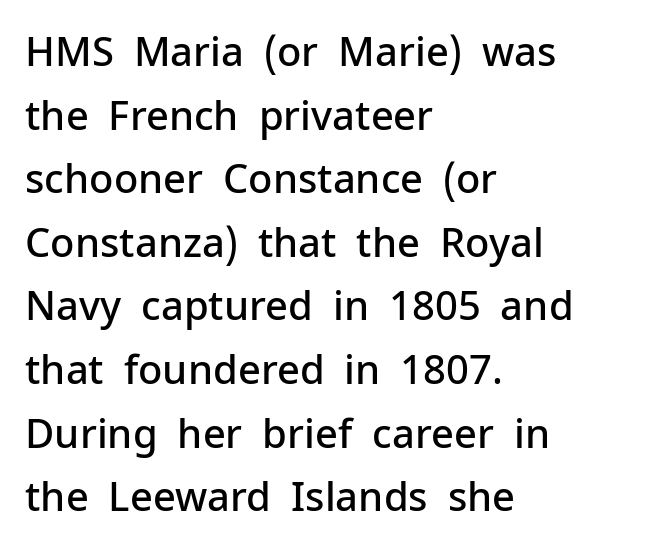
The text block is weighted toward the left margin, trailing off unevenly rightward. Whoever set this chose a conventional vertical rhythm. Descenders hang freely into open space. Does the weight exceed regular? Yes, but only to semibold. Looks like regular typesetting: each glyph gets only the width it needs.
